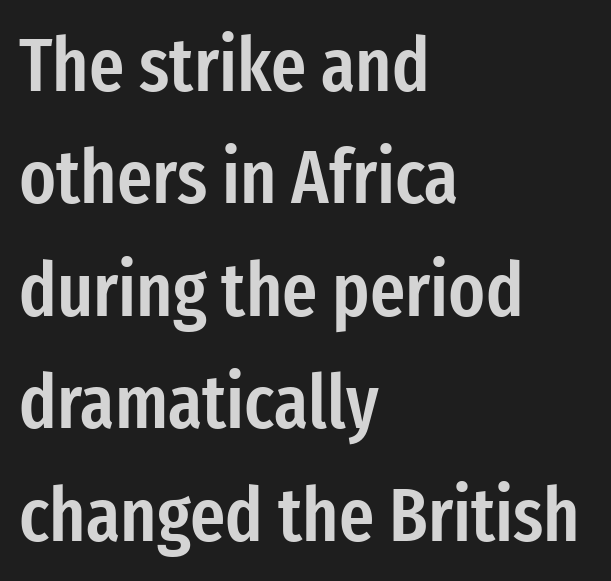
Q: Is the text bold? A: Semi-bold.
Q: Is the text italic (slanted)? A: No, it is upright.
Q: Is the typeface a serif or a sans-serif typeface? A: Sans-serif.
Q: Is the text underlined? A: No.
Q: How is the paragraph aligned? A: Left-aligned.
Q: Is the spacing between letters normal or unusually wide? A: Normal.
Q: Is the spacing between lines tight, normal or loose? A: Normal.
Q: Width (condensed, normal, or wide)? A: Condensed.
Q: Stroke contrast? A: Low.
Q: x-height? A: Medium.
Q: Monospaced? A: No.
